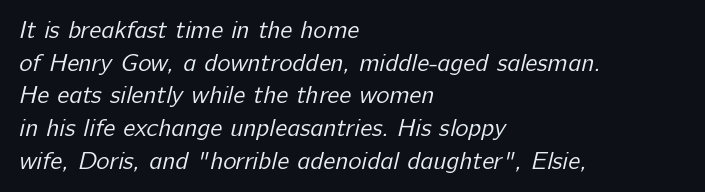
{"bold": "no", "underline": "no", "align": "left", "line_spacing": "normal", "line_spacing_ratio": 1.31, "letter_spacing": "normal", "letter_spacing_em": 0.0, "glyph_px": 25}
